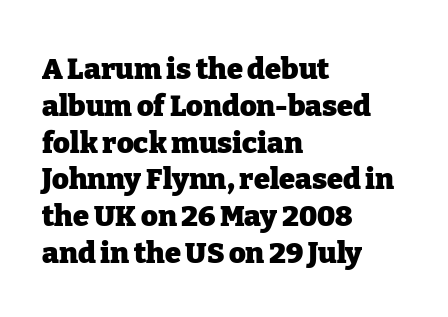
Q: Is the text bold? A: Yes.
Q: Is the text italic (slanted)? A: No, it is upright.
Q: Is the typeface a serif or a sans-serif typeface? A: Serif.
Q: Is the text underlined? A: No.
Q: How is the paragraph aligned? A: Left-aligned.
Q: Is the spacing between letters normal or unusually wide? A: Normal.
Q: Is the spacing between lines tight, normal or loose? A: Normal.
Q: Width (condensed, normal, or wide)? A: Normal.
Q: Stroke contrast? A: Low.
Q: x-height? A: Medium.
Q: Monospaced? A: No.
